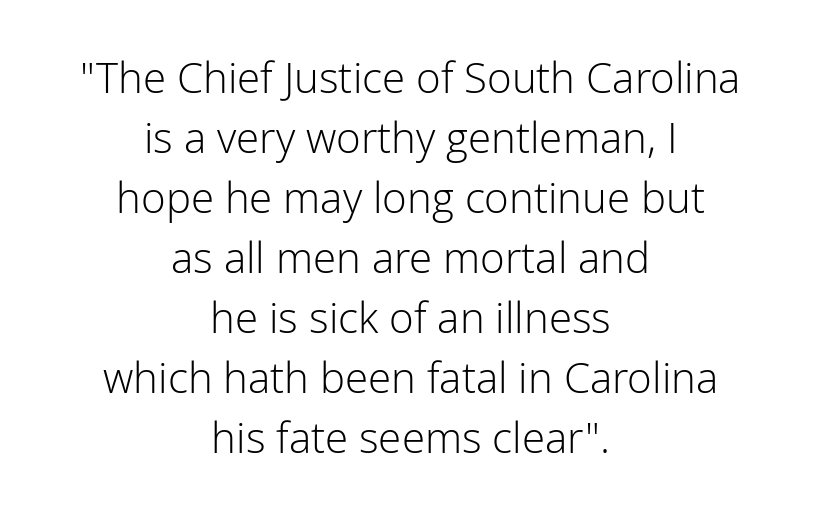
Heft: none added — not bold. Nothing sits at the stroke ends, so this counts as sans-serif. The type is set solid horizontally, with unmodified tracking. Evenly set lines give the paragraph a standard silhouette. Descenders hang freely into open space.
